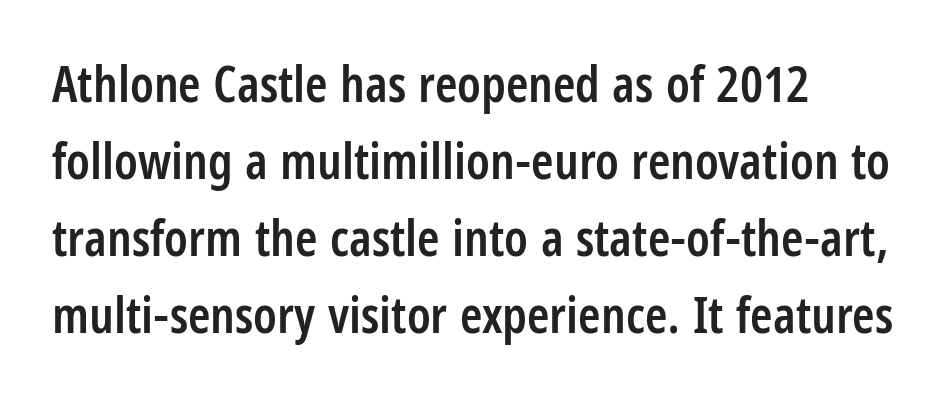
{"serif": "no", "italic": "no", "bold": "semi", "weight": "semibold", "width": "condensed", "stroke_contrast": "low", "x_height": "large", "monospaced": "no", "underline": "no", "align": "left", "line_spacing": "normal", "line_spacing_ratio": 1.51, "letter_spacing": "normal", "letter_spacing_em": 0.0, "glyph_px": 51}
